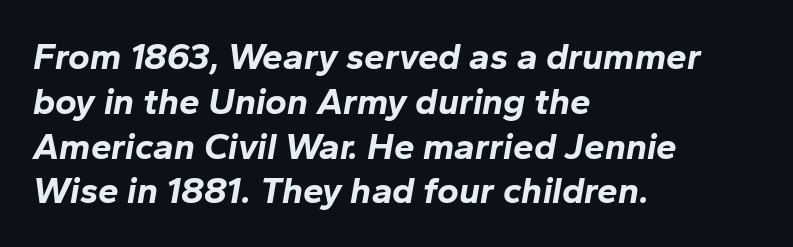
The image shows 37 px bold type, italic (leaning right); set left-aligned, line spacing 1.21x, normal letter spacing, not underlined; low stroke contrast and a medium x-height.
